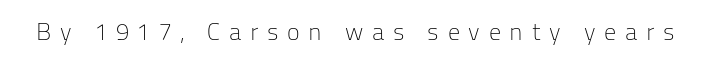
{"italic": "no", "bold": "no", "underline": "no", "letter_spacing": "wide", "letter_spacing_em": 0.36, "glyph_px": 24}
